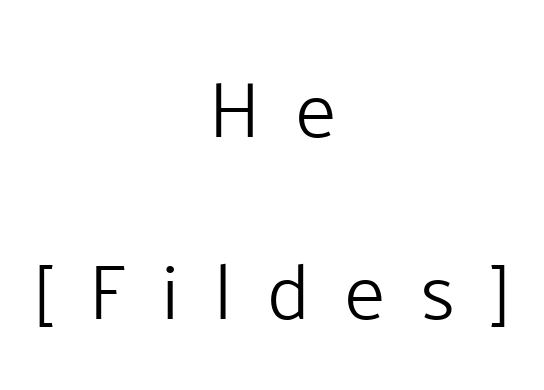
{"serif": "no", "italic": "no", "bold": "no", "weight": "light", "width": "normal", "stroke_contrast": "low", "x_height": "medium", "monospaced": "no", "underline": "no", "align": "center", "line_spacing": "loose", "line_spacing_ratio": 2.3, "letter_spacing": "wide", "letter_spacing_em": 0.44, "glyph_px": 79}
